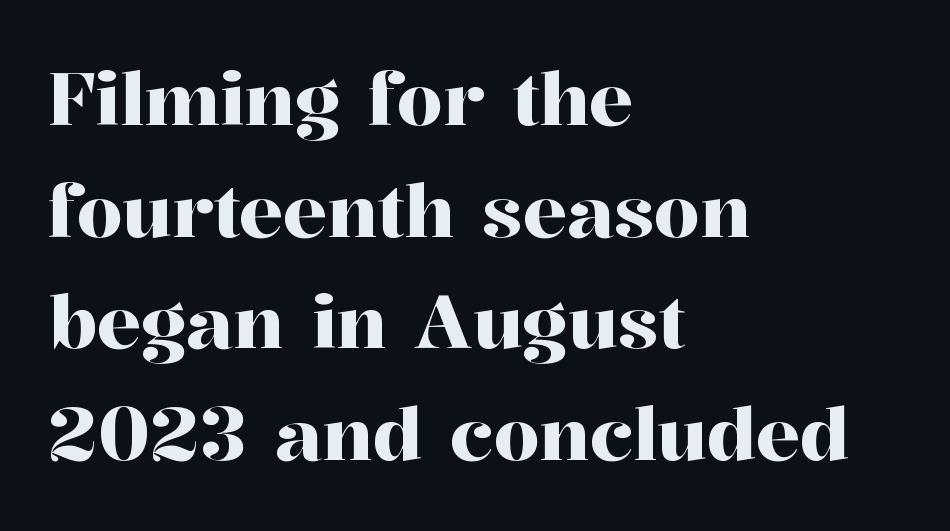
Has an underline been added? It has not. The rag falls on the right side of this text block. The lettering stays uniformly vertical, giving the passage a roman look. Proportional: the letters do not fall into vertical columns.
